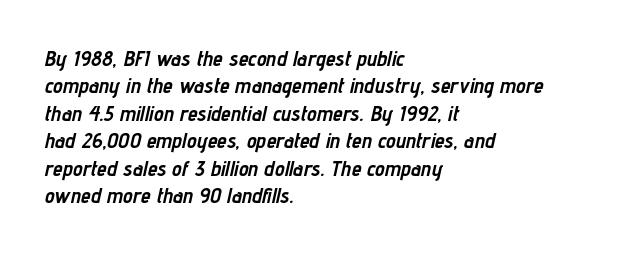
The image shows 22 px bold type, italic (leaning right); set left-aligned, normal line spacing (1.25x), normal letter spacing, not underlined.
